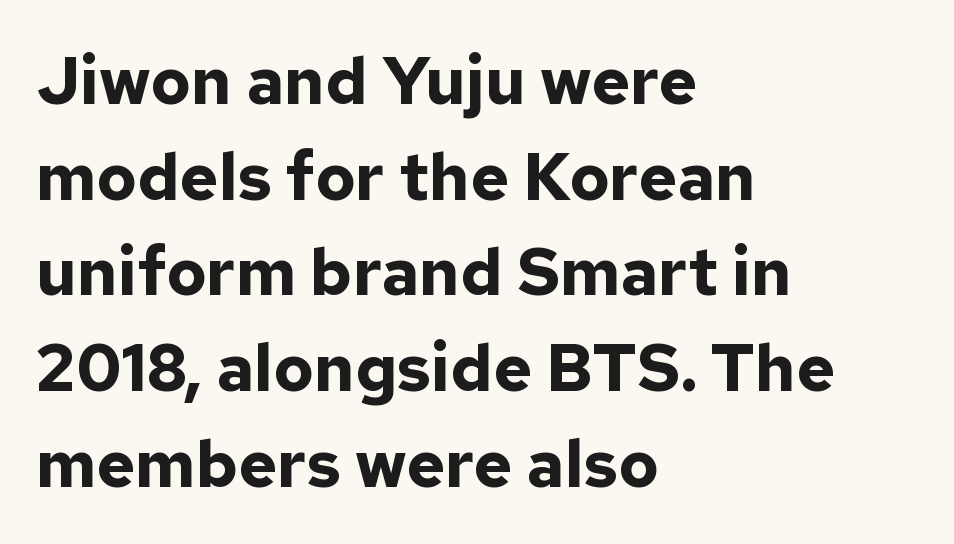
Q: Is the text bold? A: Yes.
Q: Is the text italic (slanted)? A: No, it is upright.
Q: Is the typeface a serif or a sans-serif typeface? A: Sans-serif.
Q: Is the text underlined? A: No.
Q: How is the paragraph aligned? A: Left-aligned.
Q: Is the spacing between letters normal or unusually wide? A: Normal.
Q: Is the spacing between lines tight, normal or loose? A: Normal.
Q: Width (condensed, normal, or wide)? A: Normal.
Q: Stroke contrast? A: Low.
Q: x-height? A: Medium.
Q: Monospaced? A: No.
